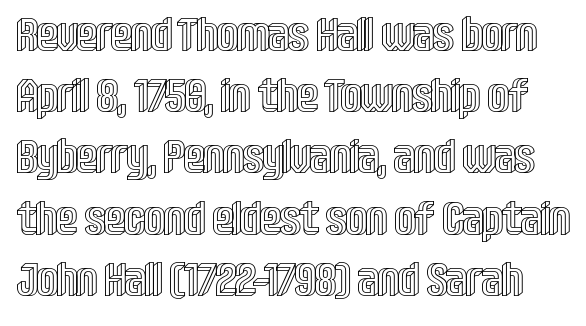
Default kerning and tracking; the words read as compact shapes. The area under the type is left untouched. You can tell it's not italic because the verticals are truly vertical. Reading down the column, the eye jumps a familiar distance to each next line. The face used here is proportionally spaced, like ordinary book or web type.
